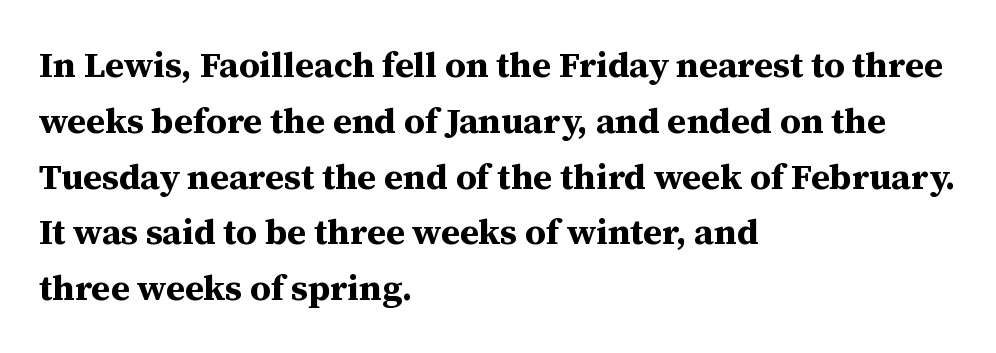
The designer went with a serif here, giving each stem small feet. Do the letters lean? They stand straight. Which margin do the lines hug? The left one — the right edge is uneven. Inter-character spacing is left at the font's built-in metrics. Words float on clear page, feet unadorned.
